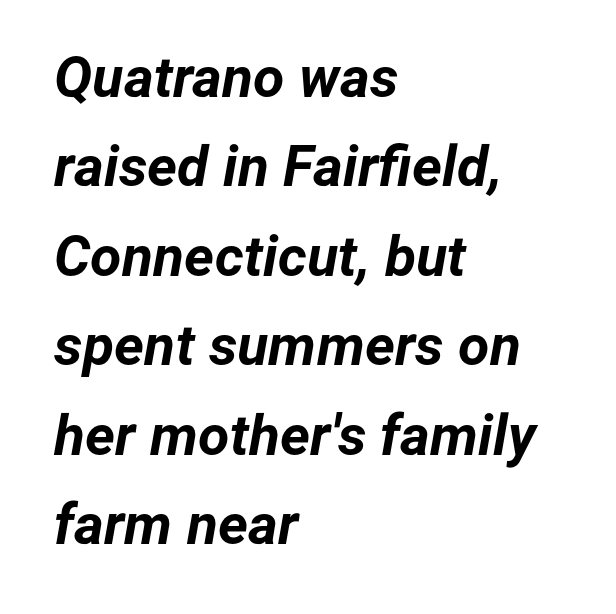
{"italic": "yes", "lean": "right", "slant_degrees": 12, "bold": "yes", "weight": "bold", "width": "normal", "stroke_contrast": "low", "x_height": "medium", "monospaced": "no", "underline": "no", "align": "left", "line_spacing": "normal", "line_spacing_ratio": 1.57, "letter_spacing": "normal", "letter_spacing_em": 0.0, "glyph_px": 57}
